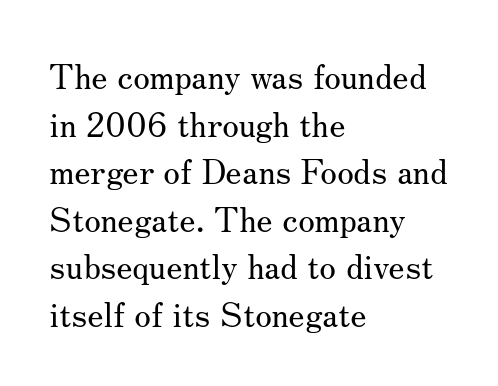
Q: Is the text bold? A: No.
Q: Is the text italic (slanted)? A: No, it is upright.
Q: Is the typeface a serif or a sans-serif typeface? A: Serif.
Q: Is the text underlined? A: No.
Q: How is the paragraph aligned? A: Left-aligned.
Q: Is the spacing between letters normal or unusually wide? A: Normal.
Q: Is the spacing between lines tight, normal or loose? A: Normal.
Q: Width (condensed, normal, or wide)? A: Normal.
Q: Stroke contrast? A: Medium.
Q: x-height? A: Small.
Q: Monospaced? A: No.
